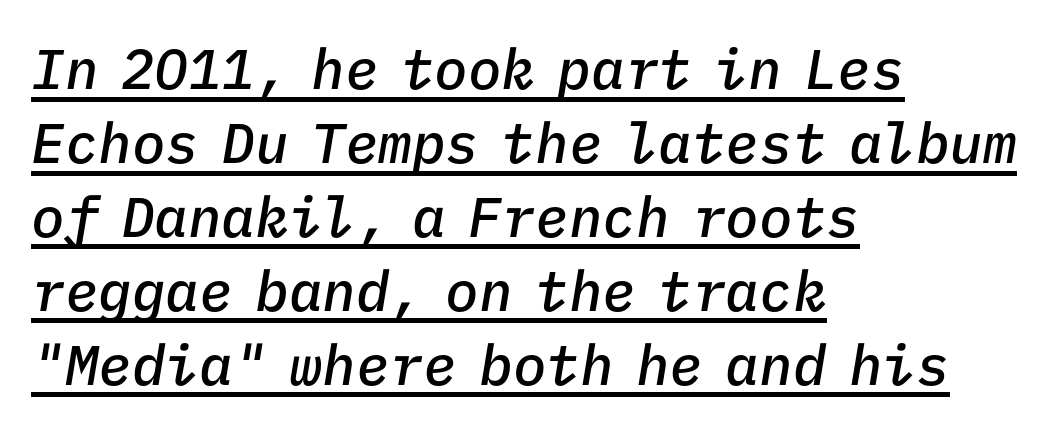
{"italic": "yes", "lean": "right", "slant_degrees": 9, "bold": "semi", "weight": "semibold", "width": "normal", "stroke_contrast": "low", "x_height": "medium", "monospaced": "yes", "underline": "yes", "align": "left", "line_spacing": "normal", "line_spacing_ratio": 1.32, "letter_spacing": "normal", "letter_spacing_em": 0.0, "glyph_px": 56}
